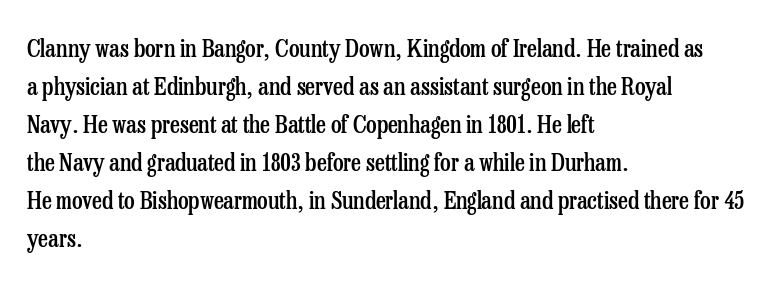
Type without underlining. The rendering keeps characters at their native spacing. It's the straight-up-and-down kind of type. Honestly, the row spacing looks completely unremarkable. One-word summary of the alignment: left. Semibold letterforms, between regular and bold.
